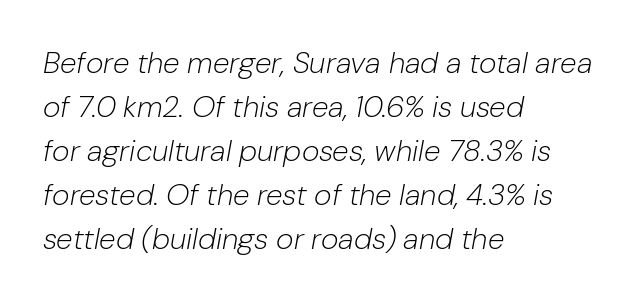
The image shows 30 px light type, italic (leaning right); set left-aligned, normal line spacing (1.47x), normal letter spacing, not underlined; low stroke contrast and a medium x-height.
